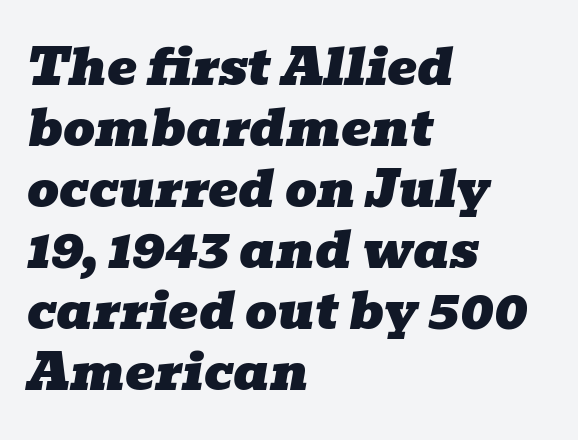
Q: Is the text italic (slanted)? A: Yes, it leans right by about 10 degrees.
Q: Is the typeface a serif or a sans-serif typeface? A: Serif.
Q: Is the text underlined? A: No.
Q: How is the paragraph aligned? A: Left-aligned.
Q: Is the spacing between letters normal or unusually wide? A: Normal.
Q: Width (condensed, normal, or wide)? A: Wide.
Q: Stroke contrast? A: Low.
Q: x-height? A: Medium.
Q: Monospaced? A: No.
